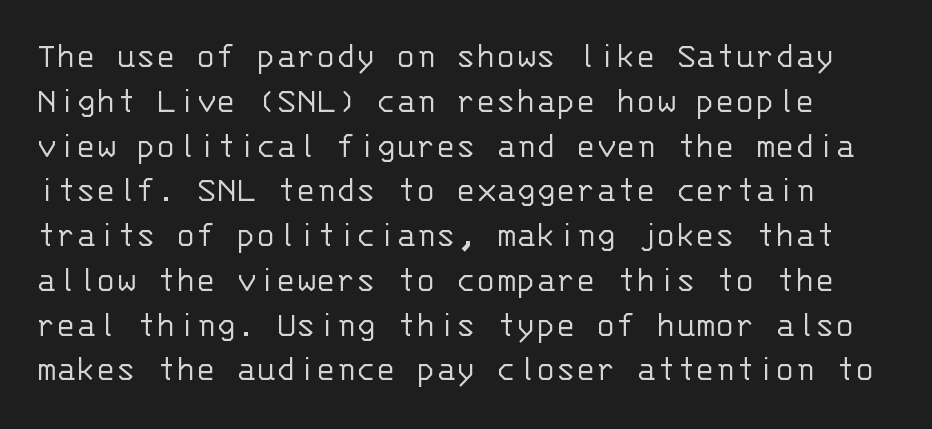
The image shows 37 px light sans-serif type, upright, monospaced; set line spacing 1.21x, normal letter spacing, not underlined; low stroke contrast and a large x-height.
